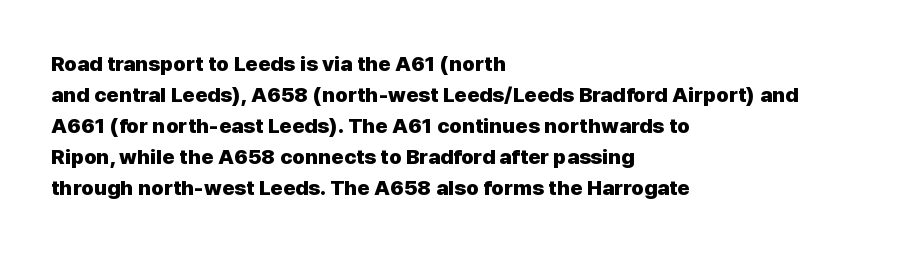
{"italic": "no", "bold": "yes", "underline": "no", "align": "left", "line_spacing": "normal", "line_spacing_ratio": 1.48, "letter_spacing": "normal", "letter_spacing_em": 0.0, "glyph_px": 21}
